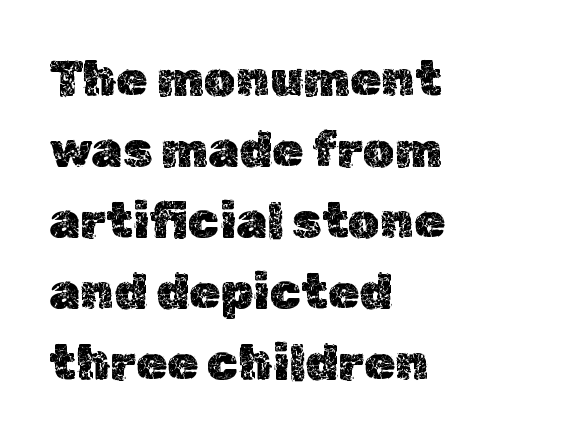
Q: Is the text italic (slanted)? A: No, it is upright.
Q: Is the text underlined? A: No.
Q: How is the paragraph aligned? A: Left-aligned.
Q: Is the spacing between letters normal or unusually wide? A: Normal.
Q: Is the spacing between lines tight, normal or loose? A: Normal.
Q: Width (condensed, normal, or wide)? A: Normal.
Q: x-height? A: Medium.
Q: Monospaced? A: No.
